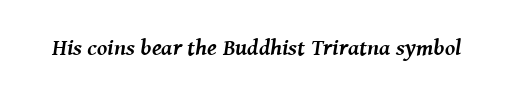
{"italic": "yes", "lean": "right", "slant_degrees": 8, "bold": "yes", "underline": "no", "letter_spacing": "normal", "letter_spacing_em": 0.0, "glyph_px": 23}
